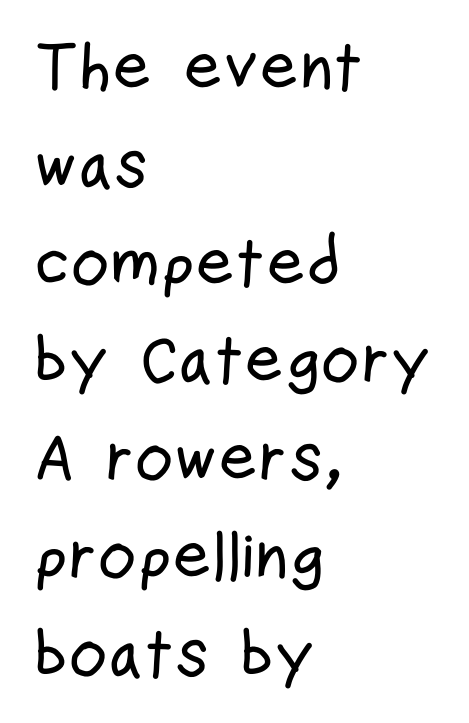
Unlike italic type, these characters show no tilt at all. Only glyphs here, with clear space below each row. The ragged edge is on the right, which tells us the setting is flush left. Inter-character spacing is left at the font's built-in metrics.
